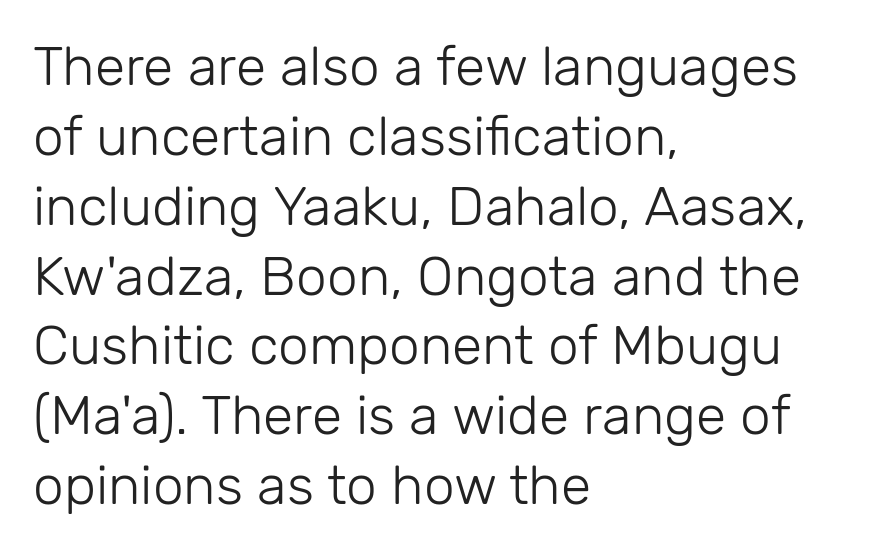
{"serif": "no", "italic": "no", "bold": "no", "weight": "light", "width": "normal", "stroke_contrast": "low", "x_height": "medium", "monospaced": "no", "underline": "no", "align": "left", "line_spacing": "normal", "line_spacing_ratio": 1.27, "letter_spacing": "normal", "letter_spacing_em": 0.0, "glyph_px": 55}
